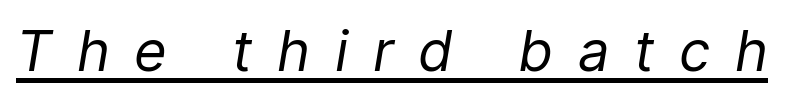
The image shows 56 px regular-weight type, italic (leaning right); set unusually wide letter spacing (+0.44 em), underlined; low stroke contrast and a medium x-height.
